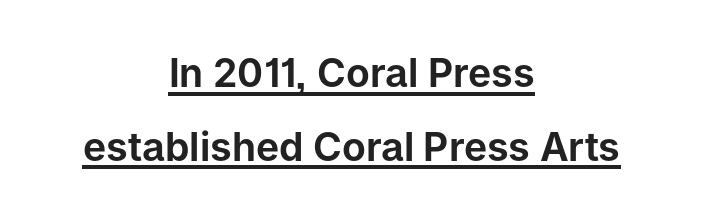
Q: Is the text italic (slanted)? A: No, it is upright.
Q: Is the typeface a serif or a sans-serif typeface? A: Sans-serif.
Q: Is the text underlined? A: Yes.
Q: How is the paragraph aligned? A: Centered.
Q: Is the spacing between letters normal or unusually wide? A: Normal.
Q: Width (condensed, normal, or wide)? A: Normal.
Q: Stroke contrast? A: Low.
Q: x-height? A: Medium.
Q: Monospaced? A: No.
